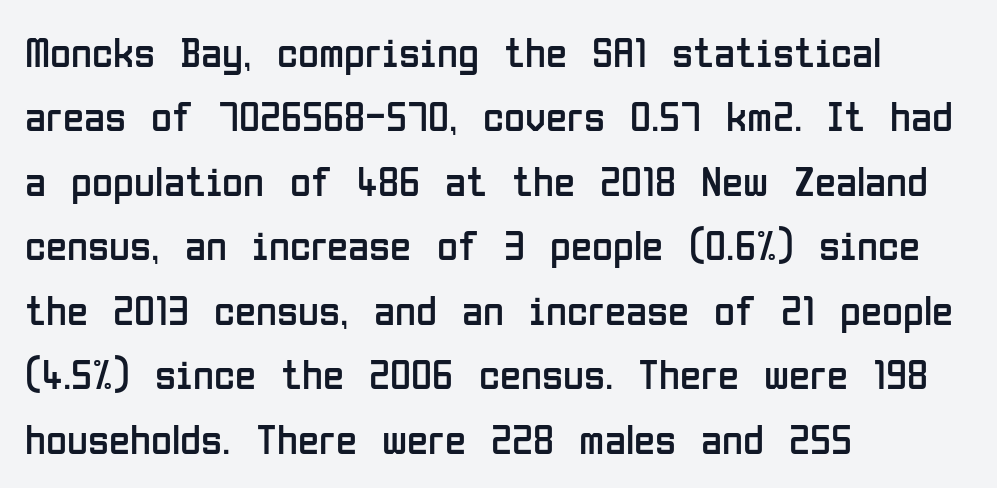
Q: Is the text bold? A: No.
Q: Is the text italic (slanted)? A: No, it is upright.
Q: Is the typeface a serif or a sans-serif typeface? A: Sans-serif.
Q: Is the text underlined? A: No.
Q: How is the paragraph aligned? A: Left-aligned.
Q: Is the spacing between letters normal or unusually wide? A: Normal.
Q: Is the spacing between lines tight, normal or loose? A: Normal.
Q: Width (condensed, normal, or wide)? A: Condensed.
Q: Stroke contrast? A: Low.
Q: x-height? A: Medium.
Q: Monospaced? A: No.
